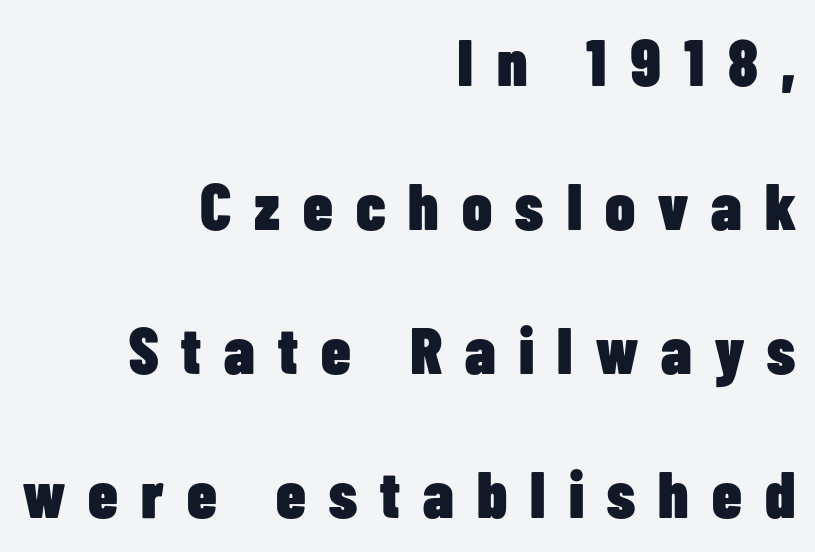
The image shows 66 px heavy, condensed sans-serif type, upright; set right-aligned, loose line spacing (2.18x), unusually wide letter spacing (+0.35 em), not underlined; low stroke contrast and a medium x-height.
